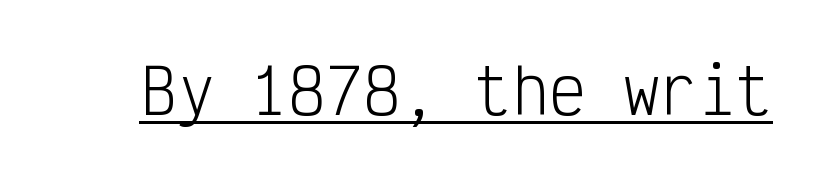
Q: Is the text bold? A: No.
Q: Is the text italic (slanted)? A: No, it is upright.
Q: Is the typeface a serif or a sans-serif typeface? A: Sans-serif.
Q: Is the text underlined? A: Yes.
Q: Is the spacing between letters normal or unusually wide? A: Normal.
Q: Width (condensed, normal, or wide)? A: Condensed.
Q: Stroke contrast? A: Low.
Q: x-height? A: Medium.
Q: Monospaced? A: Yes.
